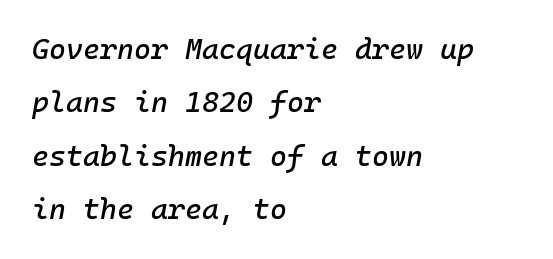
The image shows 29 px text type, italic (leaning right); set left-aligned, line spacing 1.84x, normal letter spacing, not underlined; low stroke contrast and a medium x-height.
